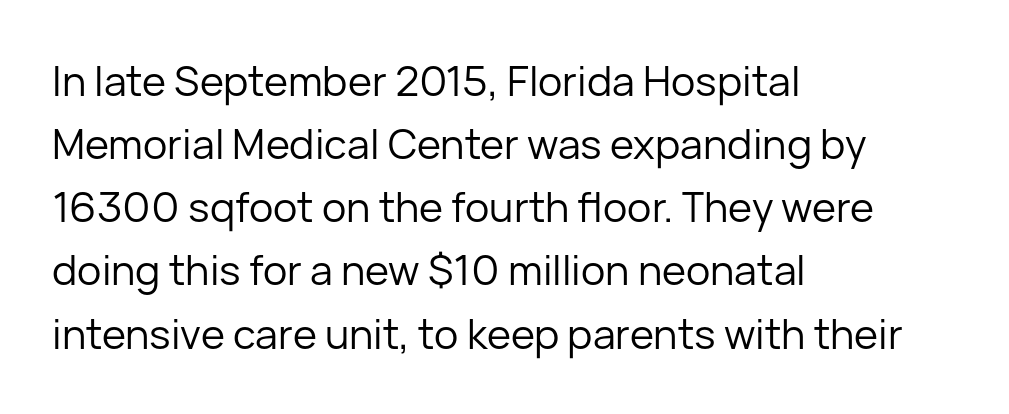
Q: Is the text bold? A: No.
Q: Is the text italic (slanted)? A: No, it is upright.
Q: Is the typeface a serif or a sans-serif typeface? A: Sans-serif.
Q: Is the text underlined? A: No.
Q: How is the paragraph aligned? A: Left-aligned.
Q: Is the spacing between letters normal or unusually wide? A: Normal.
Q: Is the spacing between lines tight, normal or loose? A: Normal.
Q: Width (condensed, normal, or wide)? A: Normal.
Q: Stroke contrast? A: Low.
Q: x-height? A: Medium.
Q: Monospaced? A: No.
